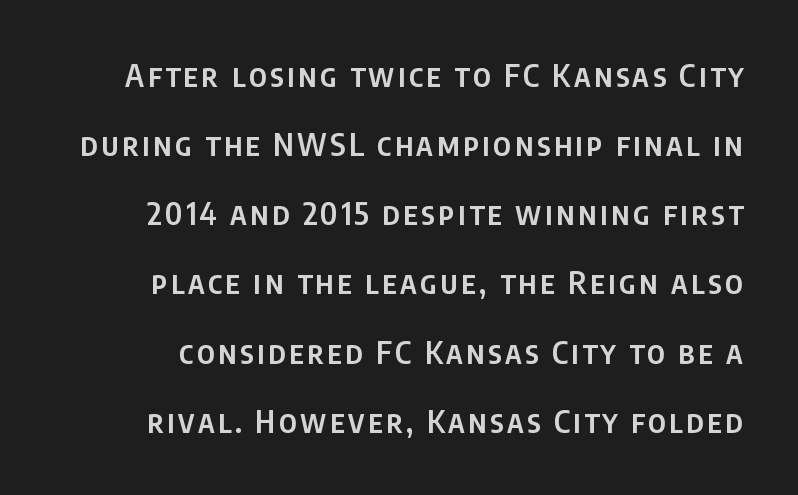
Q: Is the text bold? A: Semi-bold.
Q: Is the text italic (slanted)? A: No, it is upright.
Q: Is the typeface a serif or a sans-serif typeface? A: Sans-serif.
Q: Is the text underlined? A: No.
Q: Is the spacing between lines tight, normal or loose? A: Loose.
Q: Width (condensed, normal, or wide)? A: Condensed.
Q: Stroke contrast? A: Low.
Q: x-height? A: Large.
Q: Monospaced? A: No.
